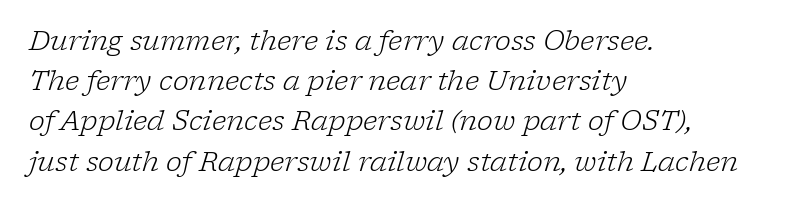
{"italic": "yes", "lean": "right", "slant_degrees": 17, "bold": "no", "underline": "no", "align": "left", "line_spacing": "normal", "line_spacing_ratio": 1.49, "letter_spacing": "normal", "letter_spacing_em": 0.0, "glyph_px": 27}
